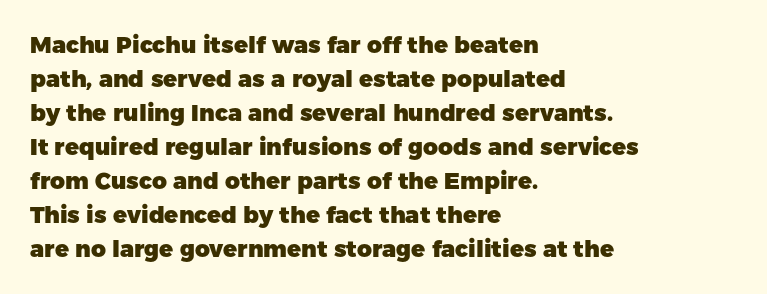
The strip under each line holds only bare page. How are the letters spaced? Ordinarily, with no added tracking. Line spacing here is normal. This rendering uses left alignment, leaving the right contour irregular. When letters stand straight like this, we call the style roman or upright. The rendering uses a bold face; every stroke is thick and dark.
